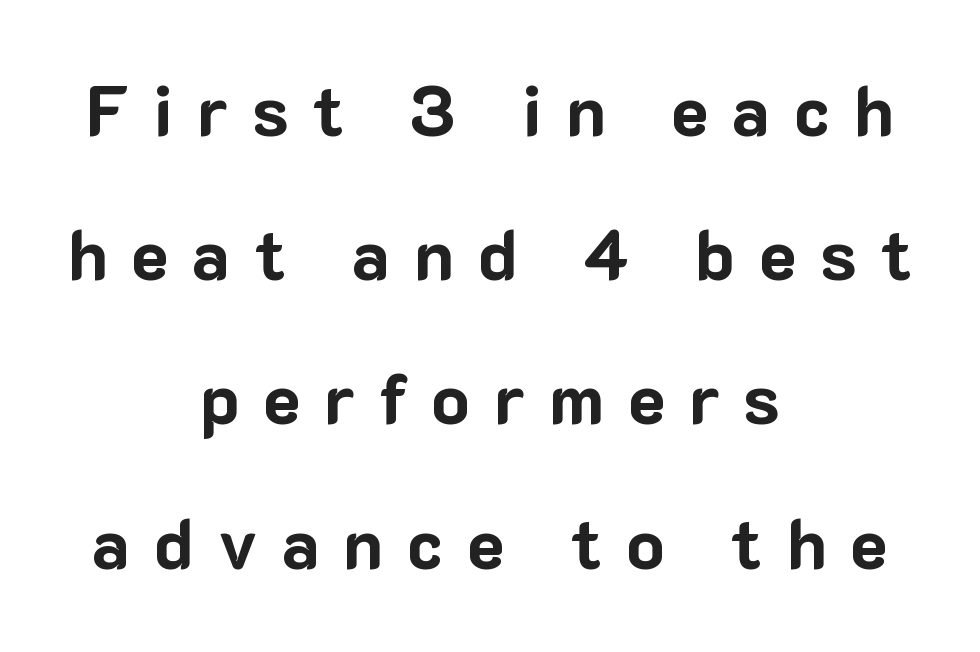
{"serif": "no", "italic": "no", "bold": "yes", "weight": "bold", "width": "normal", "stroke_contrast": "low", "x_height": "medium", "monospaced": "no", "underline": "no", "align": "center", "line_spacing": "loose", "line_spacing_ratio": 2.06, "letter_spacing": "wide", "letter_spacing_em": 0.34, "glyph_px": 70}
